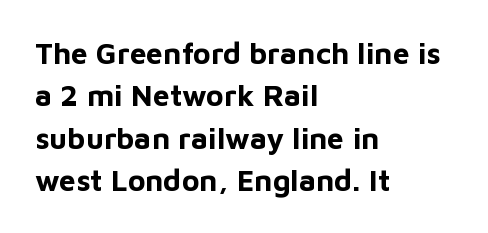
{"serif": "no", "italic": "no", "bold": "yes", "weight": "bold", "width": "normal", "stroke_contrast": "low", "x_height": "medium", "monospaced": "no", "underline": "no", "align": "left", "line_spacing": "normal", "line_spacing_ratio": 1.41, "letter_spacing": "normal", "letter_spacing_em": 0.0, "glyph_px": 30}
